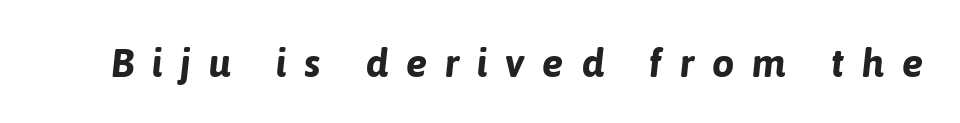
The image shows 40 px bold type, italic (leaning right); set unusually wide letter spacing (+0.44 em), not underlined; low stroke contrast and a medium x-height.
